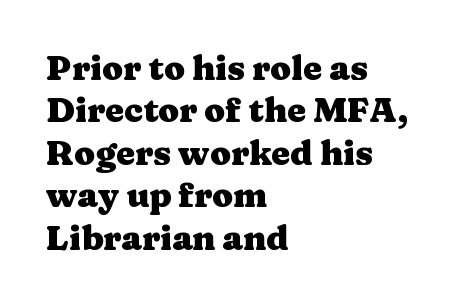
{"serif": "yes", "italic": "no", "bold": "yes", "weight": "heavy", "width": "wide", "stroke_contrast": "medium", "x_height": "medium", "monospaced": "no", "underline": "no", "align": "left", "line_spacing": "normal", "line_spacing_ratio": 1.25, "letter_spacing": "normal", "letter_spacing_em": 0.0, "glyph_px": 34}
